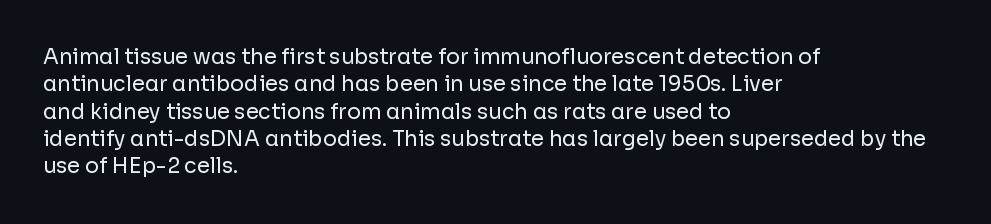
{"italic": "no", "bold": "no", "underline": "no", "align": "left", "line_spacing": "normal", "line_spacing_ratio": 1.3, "letter_spacing": "normal", "letter_spacing_em": 0.0, "glyph_px": 21}
